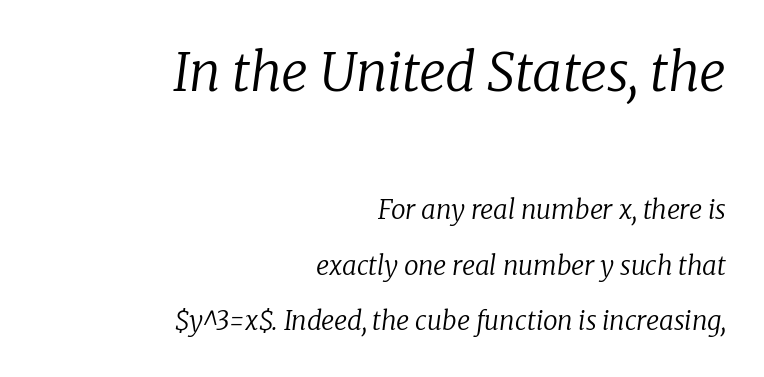
The image shows 53 px regular-weight serif type, italic (leaning right); set right-aligned, loose line spacing (2.13x), normal letter spacing, not underlined; the first (top) block is 2.04x larger; low stroke contrast and a medium x-height.
